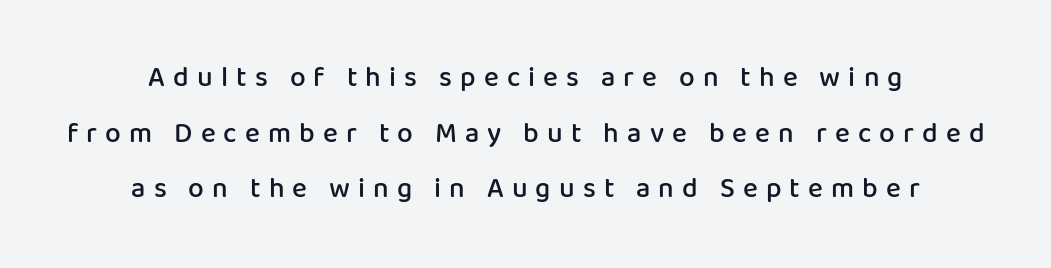
Slightly chunky letters — semibold, I'd say, not full bold. How would I describe the line gaps? Wide and relaxed. The passage is arranged like a title page — every line centered. Classification — sans serif. The passage shown is typed in a proportional face where columns would drift.
